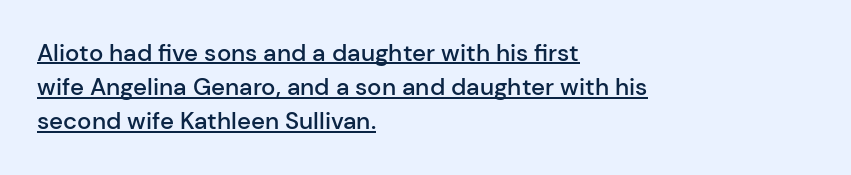
{"italic": "no", "bold": "semi", "underline": "yes", "align": "left", "line_spacing": "normal", "line_spacing_ratio": 1.42, "letter_spacing": "normal", "letter_spacing_em": 0.0, "glyph_px": 24}
